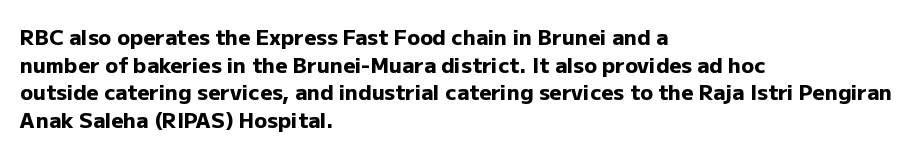
Normally led — the rows are evenly, conventionally spaced. Caption: standard tracking, unaltered. Check the space under the baseline: it is left empty. This sample is left-justified, so line endings fall wherever the words run out. These lines were composed using upright roman letters.
